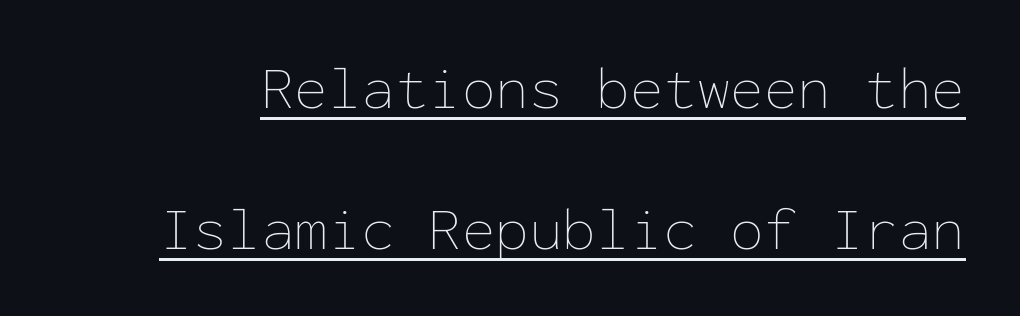
The image shows 61 px thin type, upright, monospaced; set loose line spacing (2.31x), normal letter spacing, underlined; low stroke contrast and a medium x-height.
